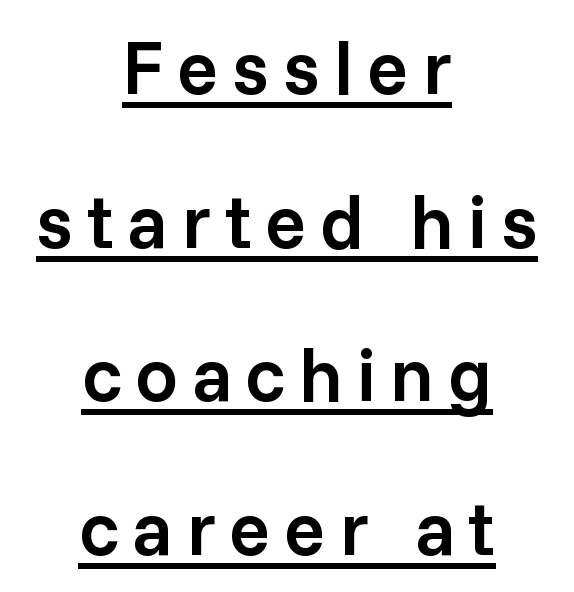
{"serif": "no", "italic": "no", "bold": "semi", "weight": "semibold", "width": "normal", "stroke_contrast": "low", "x_height": "medium", "monospaced": "no", "underline": "yes", "align": "center", "line_spacing": "loose", "line_spacing_ratio": 2.02, "glyph_px": 76}
